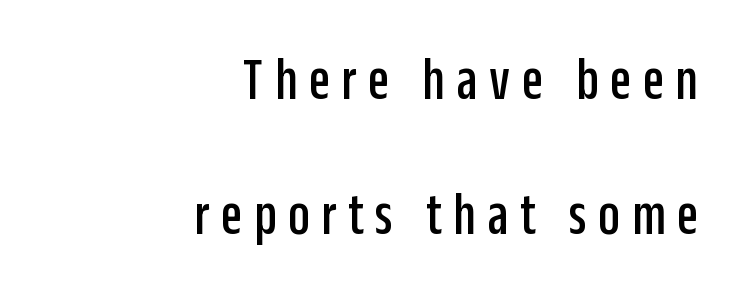
Interline gaps are noticeably wide in this sample. The setting favours the right margin, as signatures and pull-quotes sometimes do. Posture: upright roman. Looks like regular typesetting: each glyph gets only the width it needs. Font category for this specimen: sans-serif.
